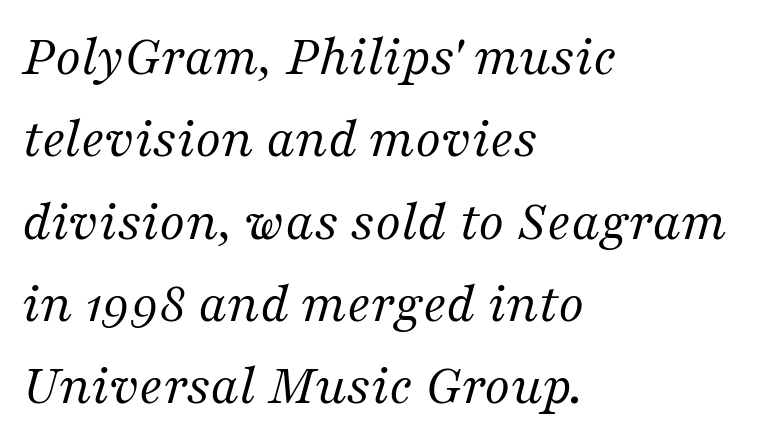
{"serif": "yes", "italic": "yes", "lean": "right", "slant_degrees": 16, "bold": "no", "weight": "regular", "width": "normal", "stroke_contrast": "medium", "x_height": "medium", "monospaced": "no", "underline": "no", "align": "left", "line_spacing": "normal", "line_spacing_ratio": 1.42, "letter_spacing": "normal", "letter_spacing_em": 0.0, "glyph_px": 58}
